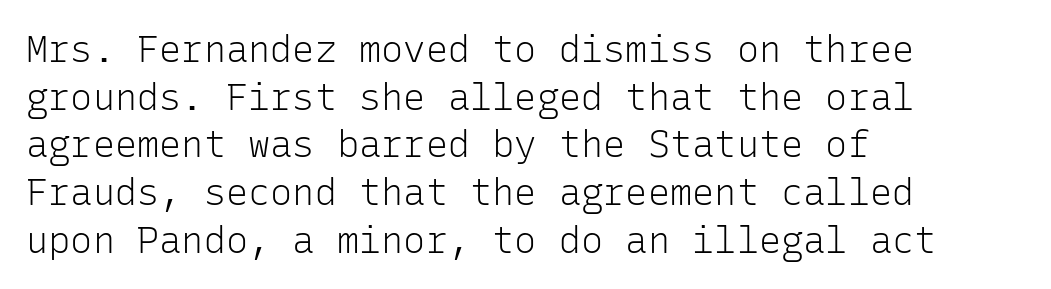
Q: Is the text bold? A: No.
Q: Is the text italic (slanted)? A: No, it is upright.
Q: Is the typeface a serif or a sans-serif typeface? A: Sans-serif.
Q: Is the text underlined? A: No.
Q: How is the paragraph aligned? A: Left-aligned.
Q: Is the spacing between letters normal or unusually wide? A: Normal.
Q: Is the spacing between lines tight, normal or loose? A: Normal.
Q: Width (condensed, normal, or wide)? A: Normal.
Q: Stroke contrast? A: Low.
Q: x-height? A: Medium.
Q: Monospaced? A: Yes.
